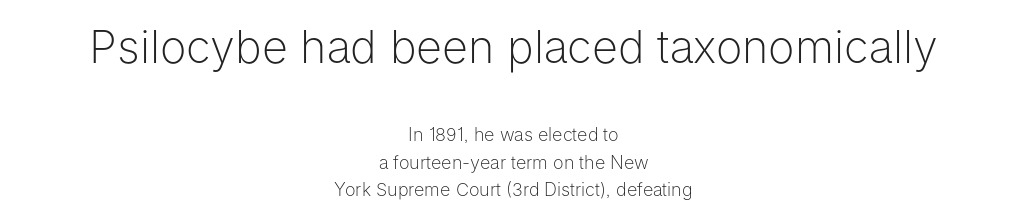
Q: Is the text bold? A: No.
Q: Is the text italic (slanted)? A: No, it is upright.
Q: Is the typeface a serif or a sans-serif typeface? A: Sans-serif.
Q: Is the text underlined? A: No.
Q: How is the paragraph aligned? A: Centered.
Q: Is the spacing between letters normal or unusually wide? A: Normal.
Q: Is the spacing between lines tight, normal or loose? A: Normal.
Q: Which block of text is set in a larger size, the first (top) or the second (bottom)? A: The first (top) one.
Q: Width (condensed, normal, or wide)? A: Normal.
Q: Stroke contrast? A: Low.
Q: x-height? A: Medium.
Q: Monospaced? A: No.
